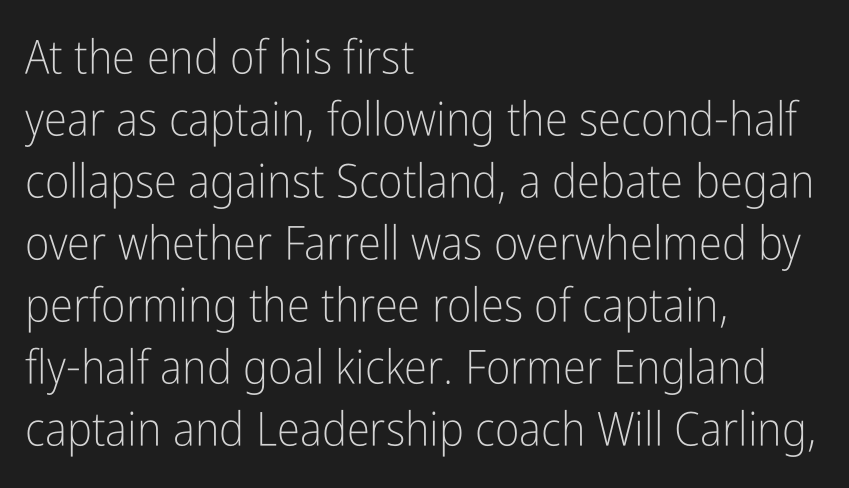
Tracking value appears to be zero — textbook default spacing. A roman cut, with each character standing at attention. Nobody drew a line under any word here. Summary of vertical rhythm: regular, with standard interline spacing. Spacing verdict: proportional, widths tailored to each character. This sample is left-justified, so line endings fall wherever the words run out.
